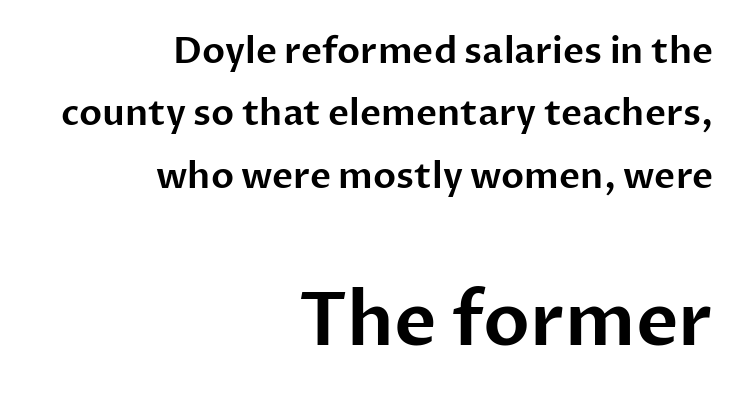
The image shows 73 px sans-serif type, upright; set right-aligned, line spacing 1.73x, normal letter spacing, not underlined; the second (bottom) block is 2.03x larger; low stroke contrast and a medium x-height.
